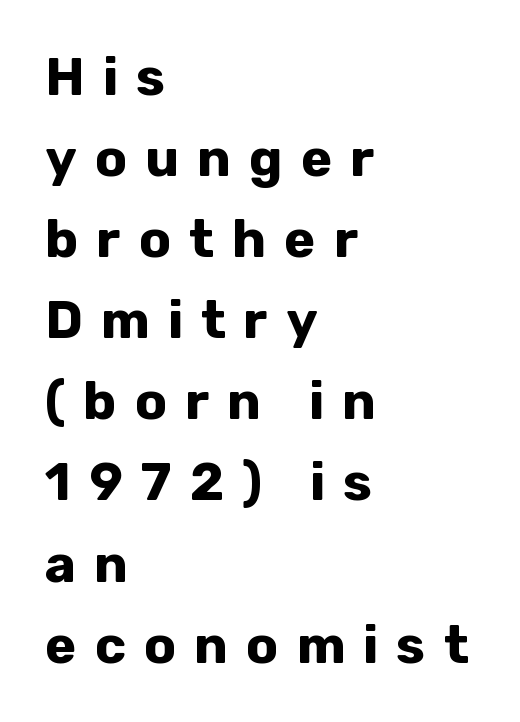
{"serif": "no", "italic": "no", "bold": "yes", "weight": "bold", "width": "normal", "stroke_contrast": "low", "x_height": "medium", "monospaced": "no", "underline": "no", "align": "left", "line_spacing": "normal", "line_spacing_ratio": 1.53, "letter_spacing": "wide", "letter_spacing_em": 0.34, "glyph_px": 53}
